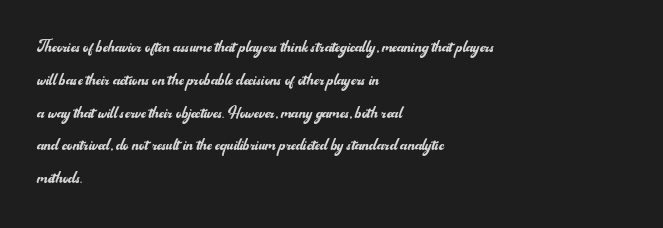
Q: Is the text bold? A: No.
Q: Is the text italic (slanted)? A: Yes.
Q: Is the text underlined? A: No.
Q: How is the paragraph aligned? A: Left-aligned.
Q: Is the spacing between letters normal or unusually wide? A: Normal.
Q: Is the spacing between lines tight, normal or loose? A: Normal.
